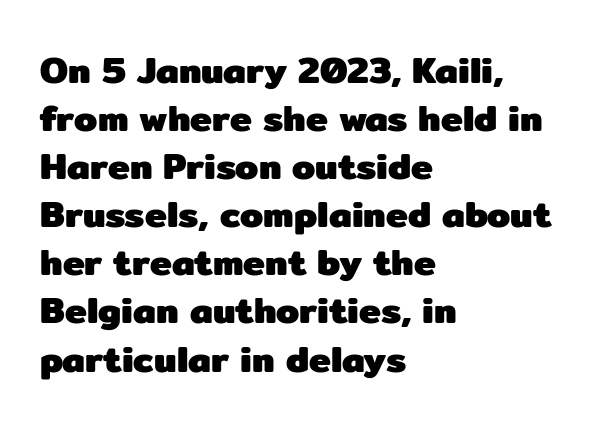
{"serif": "no", "italic": "no", "bold": "yes", "weight": "heavy", "width": "normal", "stroke_contrast": "low", "x_height": "medium", "monospaced": "no", "underline": "no", "align": "left", "line_spacing": "normal", "line_spacing_ratio": 1.3, "letter_spacing": "normal", "letter_spacing_em": 0.0, "glyph_px": 37}
